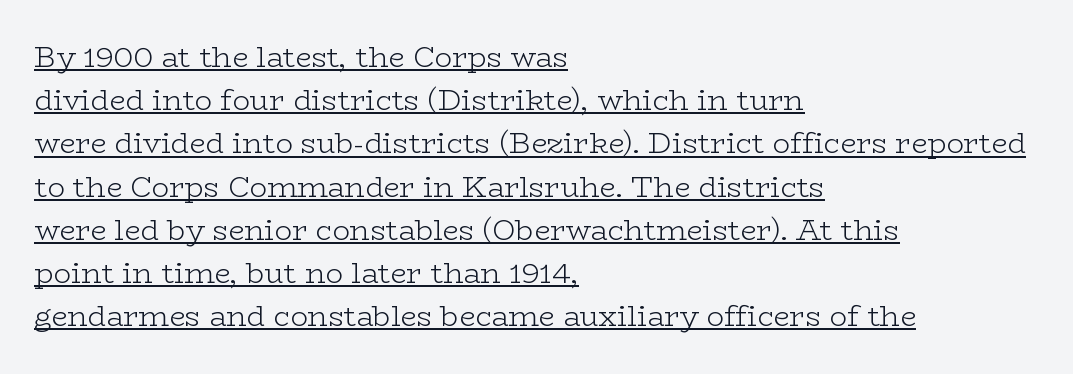
No heavy texture on the line: the type isn't bold. One-word summary of the alignment: left. Note the varied advance widths — an 'i' is clearly narrower than an 'm'. Each letter's strokes conclude with small projecting serifs. Regarding leading, the lines here are spaced in the standard way.
